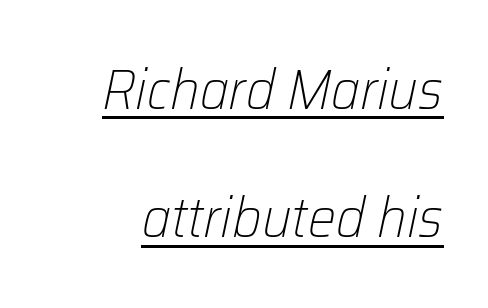
{"italic": "yes", "lean": "right", "slant_degrees": 12, "bold": "no", "weight": "light", "width": "normal", "stroke_contrast": "low", "x_height": "medium", "monospaced": "no", "underline": "yes", "line_spacing": "loose", "line_spacing_ratio": 2.29, "letter_spacing": "normal", "letter_spacing_em": 0.0, "glyph_px": 56}
